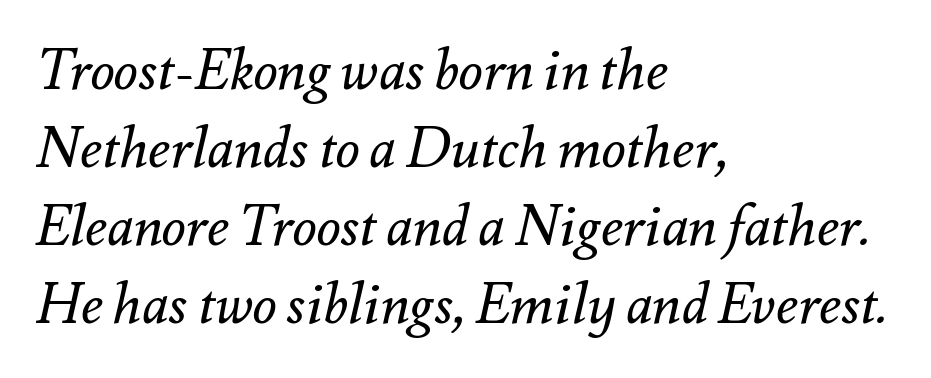
Q: Is the text bold? A: No.
Q: Is the text italic (slanted)? A: Yes, it leans right by about 12 degrees.
Q: Is the text underlined? A: No.
Q: How is the paragraph aligned? A: Left-aligned.
Q: Is the spacing between letters normal or unusually wide? A: Normal.
Q: Is the spacing between lines tight, normal or loose? A: Normal.
Q: Width (condensed, normal, or wide)? A: Normal.
Q: Stroke contrast? A: Medium.
Q: x-height? A: Small.
Q: Monospaced? A: No.
